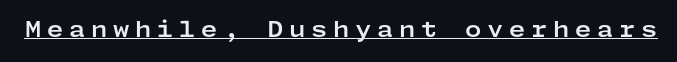
{"italic": "no", "bold": "yes", "underline": "yes", "letter_spacing": "wide", "letter_spacing_em": 0.27, "glyph_px": 21}
